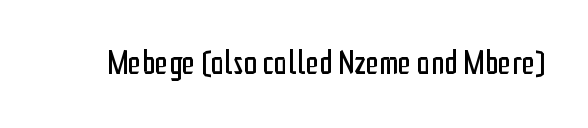
The image shows 34 px regular-weight, condensed sans-serif type, upright; set normal letter spacing, not underlined; low stroke contrast and a medium x-height.
